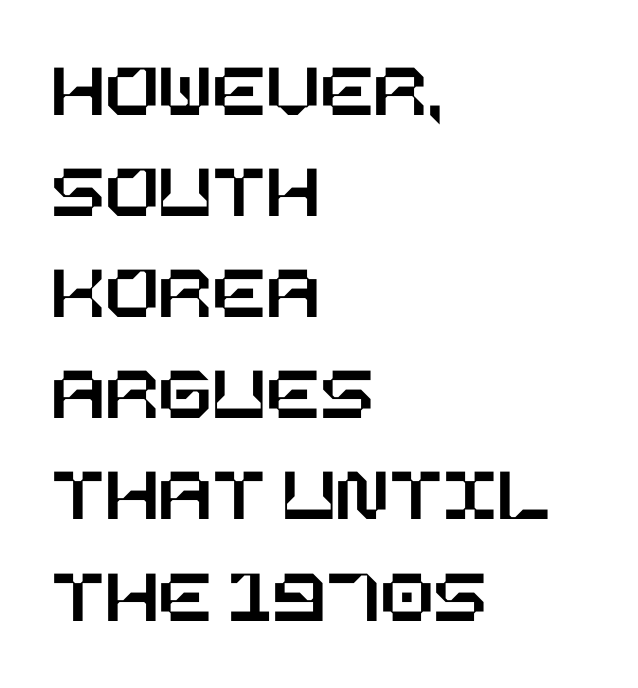
Q: Is the text italic (slanted)? A: No, it is upright.
Q: Is the text underlined? A: No.
Q: How is the paragraph aligned? A: Left-aligned.
Q: Is the spacing between letters normal or unusually wide? A: Normal.
Q: Is the spacing between lines tight, normal or loose? A: Normal.
Q: Width (condensed, normal, or wide)? A: Normal.
Q: Stroke contrast? A: Low.
Q: x-height? A: Large.
